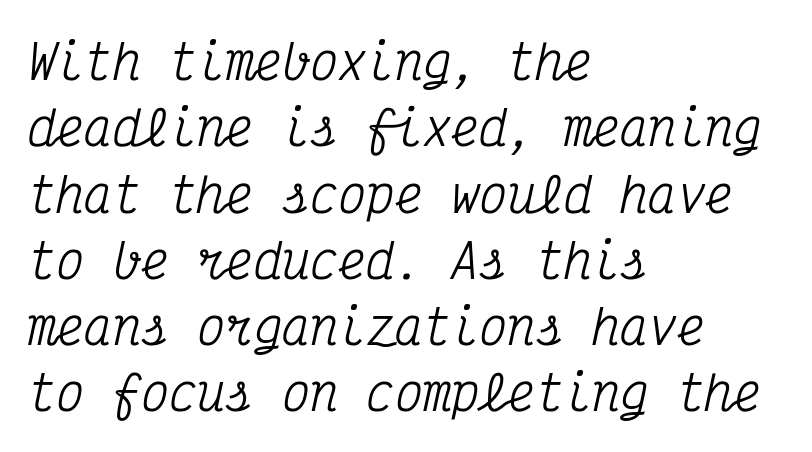
Q: Is the text italic (slanted)? A: Yes, it leans right by about 12 degrees.
Q: Is the typeface a serif or a sans-serif typeface? A: Serif.
Q: Is the text underlined? A: No.
Q: How is the paragraph aligned? A: Left-aligned.
Q: Is the spacing between letters normal or unusually wide? A: Normal.
Q: Is the spacing between lines tight, normal or loose? A: Normal.
Q: Width (condensed, normal, or wide)? A: Condensed.
Q: Stroke contrast? A: Medium.
Q: x-height? A: Medium.
Q: Monospaced? A: Yes.
